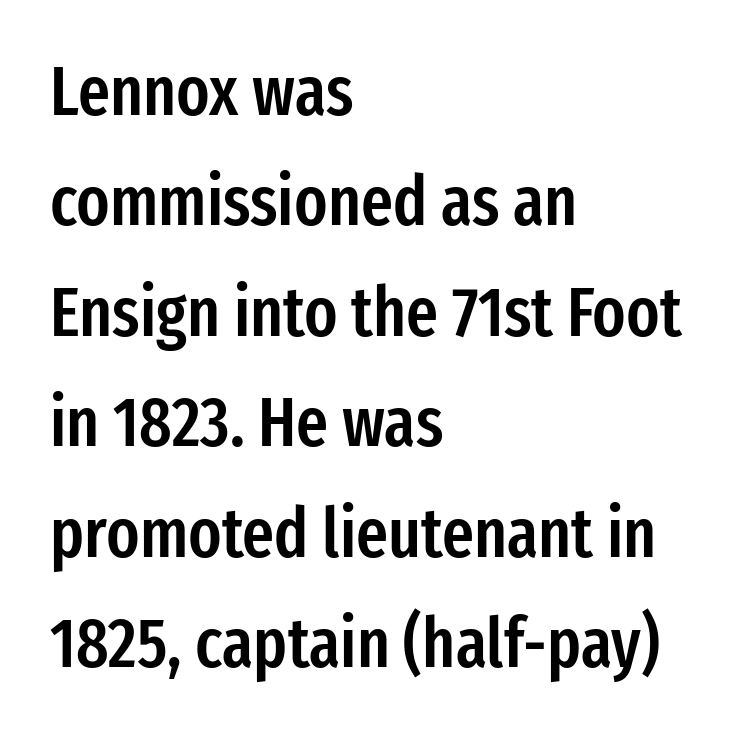
Summary of vertical rhythm: regular, with standard interline spacing. Casual observation: everything's shoved over to the left. The strip under each line holds only bare page. This sample has the flowing, uneven cadence of proportional lettering. Serif or sans? Sans — the stroke terminals are bare. Strokes here are thickened, but only to semibold level.
